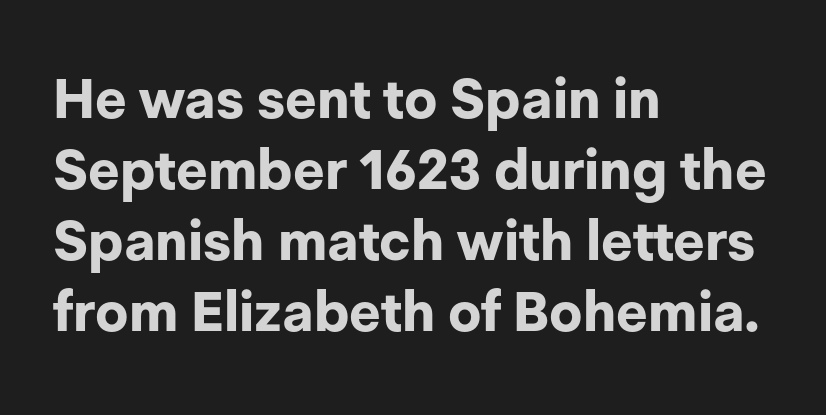
{"serif": "no", "italic": "no", "bold": "yes", "weight": "bold", "width": "normal", "stroke_contrast": "low", "x_height": "medium", "monospaced": "no", "underline": "no", "align": "left", "line_spacing": "normal", "line_spacing_ratio": 1.29, "letter_spacing": "normal", "letter_spacing_em": 0.0, "glyph_px": 55}
